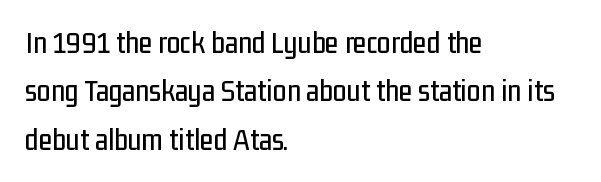
The image shows 31 px condensed sans-serif type, upright; set left-aligned, normal line spacing (1.56x), normal letter spacing, not underlined; low stroke contrast and a medium x-height.
